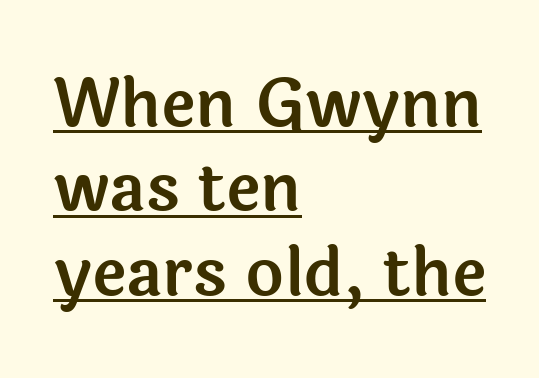
In terms of letterform style, serifs are entirely absent. The font's upright variant was chosen for this text. There is no visible air inserted between adjacent glyphs. These lines are rendered in a variable-pitch font. Does the copy run flush right? No — it runs flush left.
